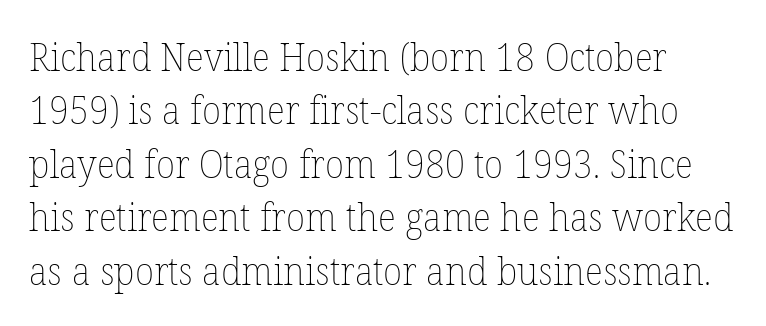
Nope, not italic — everything's standing straight. Vertically, the passage feels balanced, rows spaced as you'd expect. Each word holds together tightly as a unit, with standard inter-letter gaps. Heft: none added — not bold. The passage shown is not underscored anywhere. The face used here is proportionally spaced, like ordinary book or web type.
